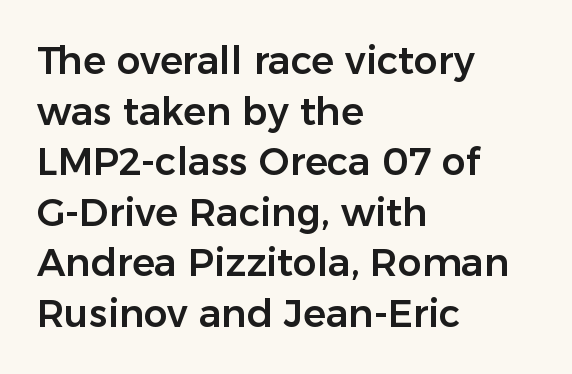
{"serif": "no", "italic": "no", "width": "normal", "stroke_contrast": "low", "x_height": "medium", "monospaced": "no", "underline": "no", "align": "left", "line_spacing": "normal", "line_spacing_ratio": 1.33, "letter_spacing": "normal", "letter_spacing_em": 0.0, "glyph_px": 38}
